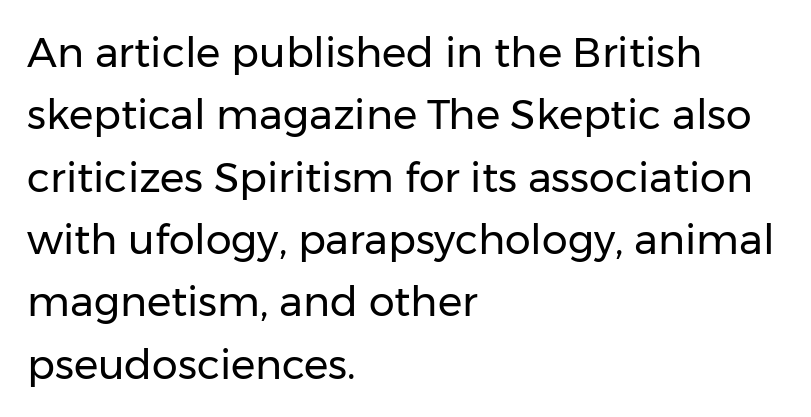
Every row of glyphs begins at an identical x-position on the left. Proportional: the letters do not fall into vertical columns. Has an underline been added? It has not. Compared with typical body copy, the letter spacing here is the same. The font sits on the lighter half of the weight spectrum, regular included. Nope, not italic — everything's standing straight.
